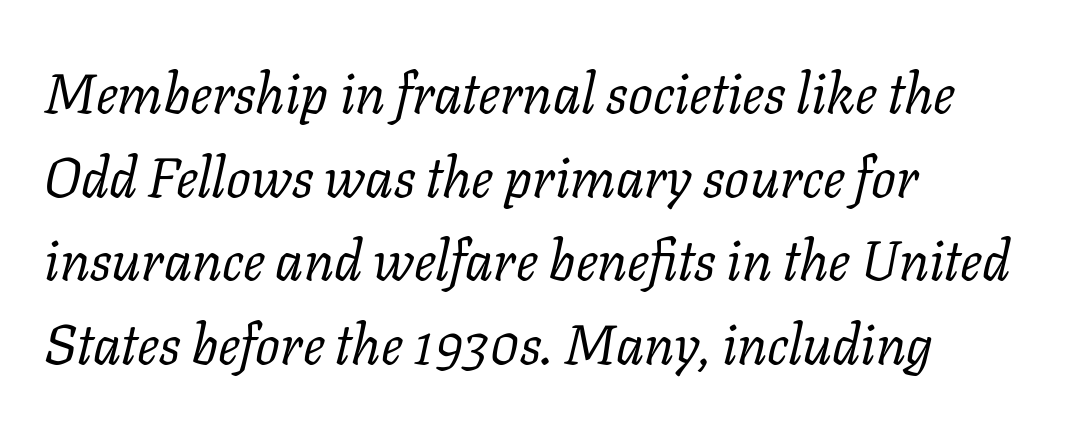
Nothing heavy about these letters — not bold at all. Vertically, the passage feels balanced, rows spaced as you'd expect. Old-style or modern, the face here clearly has serifs. The rendering keeps characters at their native spacing. The rendering uses natural spacing where letterforms have individual widths.
